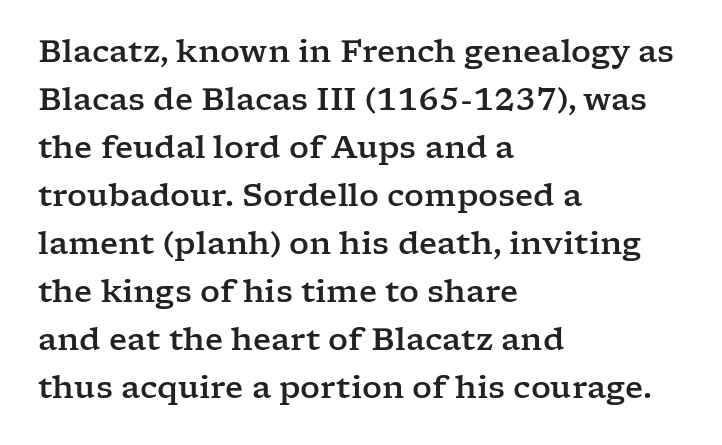
Underline: absent. This rendering leaves character spacing at its baseline value. Varying glyph widths throughout — classic text-font behaviour. This sample keeps an unexceptional amount of space between lines.
